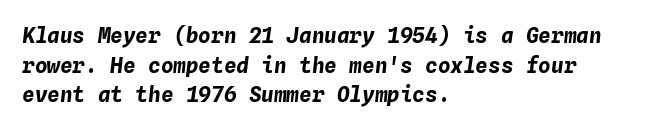
The image shows 21 px bold type, italic (leaning right); set left-aligned, normal line spacing (1.41x), normal letter spacing, not underlined.
